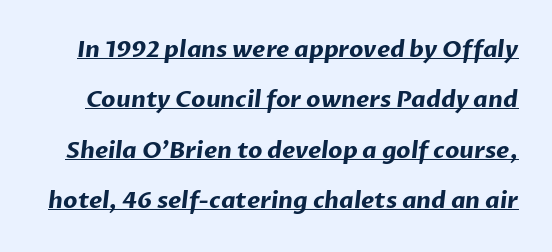
Set as a true bold cut, around the 700 mark. Baseline-to-baseline distance is far greater than the letter height. Decoration check: the copy is underlined. Tracking value appears to be zero — textbook default spacing.
